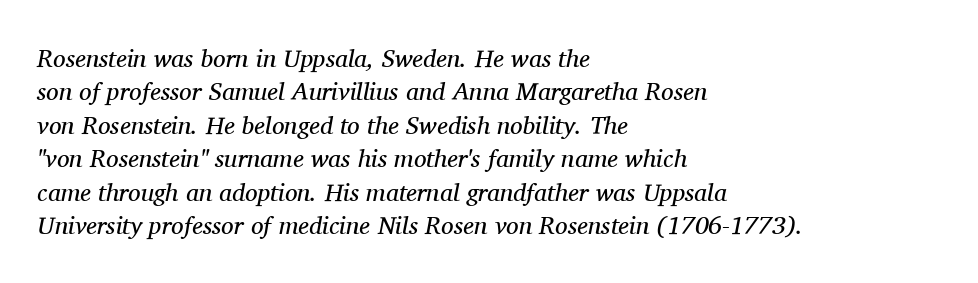
Would a proofreader flag this as italicized? Yes. This sample is left-justified, so line endings fall wherever the words run out. The baseline area is clear. Reading down the column, the eye jumps a familiar distance to each next line. Unbolded letterforms with no extra heft. Each word holds together tightly as a unit, with standard inter-letter gaps.
